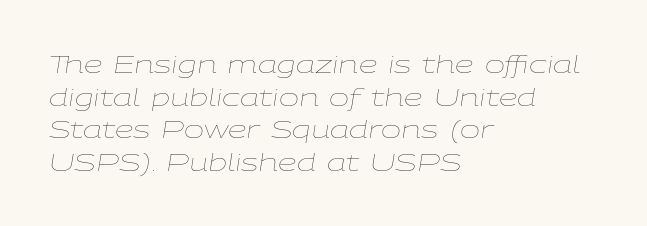
No word sits above an underline. Is the stroke heavy? The answer is a plain regular-or-lighter. This rendering leaves character spacing at its baseline value. The font's italic variant was chosen for this text. The lines are quadded left. Interline gaps are of average width in this sample.
